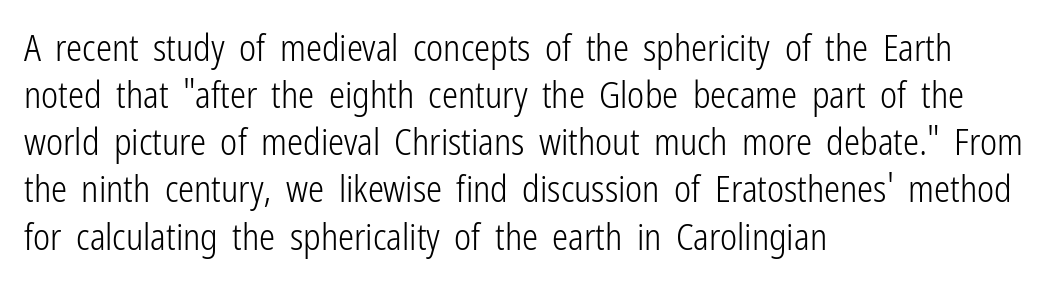
Has an underline been added? It has not. Serifs: no, the terminals of the letterforms are clean. The ragged edge is on the right, which tells us the setting is flush left. A light-to-regular cut is what we see here. The passage shown stacks its lines at a standard gap.
